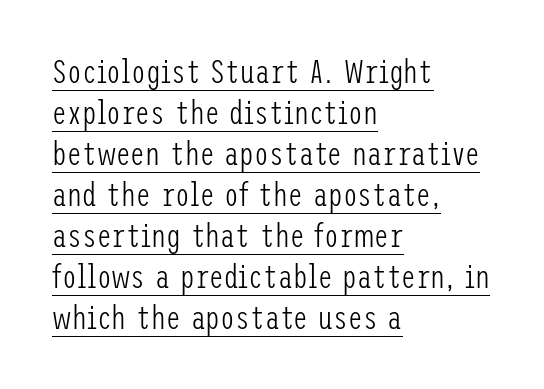
Q: Is the text bold? A: No.
Q: Is the text italic (slanted)? A: No, it is upright.
Q: Is the typeface a serif or a sans-serif typeface? A: Sans-serif.
Q: Is the text underlined? A: Yes.
Q: How is the paragraph aligned? A: Left-aligned.
Q: Is the spacing between letters normal or unusually wide? A: Normal.
Q: Width (condensed, normal, or wide)? A: Condensed.
Q: Stroke contrast? A: Low.
Q: x-height? A: Medium.
